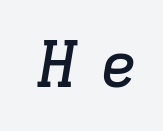
A serif font was chosen for this passage. The type is letterspaced generously, with wide tracking. Is the type slanted? Yes — the strokes lean at a clear angle. Monospaced: the letters line up in strict vertical columns. Descenders are the only things crossing below the line.
